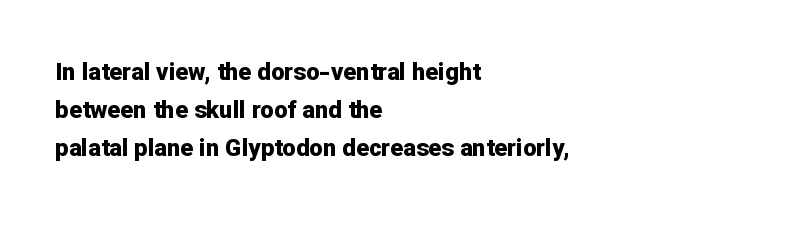
{"italic": "no", "bold": "yes", "underline": "no", "align": "left", "line_spacing": "normal", "line_spacing_ratio": 1.59, "letter_spacing": "normal", "letter_spacing_em": 0.0, "glyph_px": 24}
